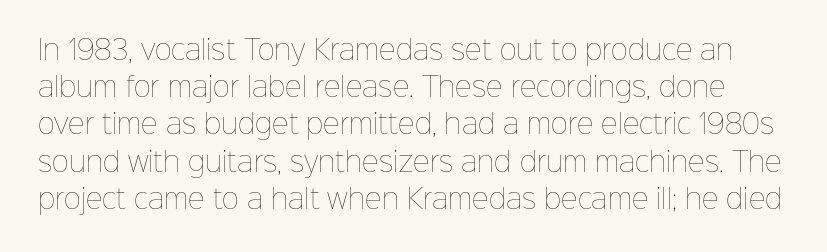
{"italic": "no", "bold": "no", "underline": "no", "line_spacing": "normal", "line_spacing_ratio": 1.43, "letter_spacing": "normal", "letter_spacing_em": 0.0, "glyph_px": 26}
